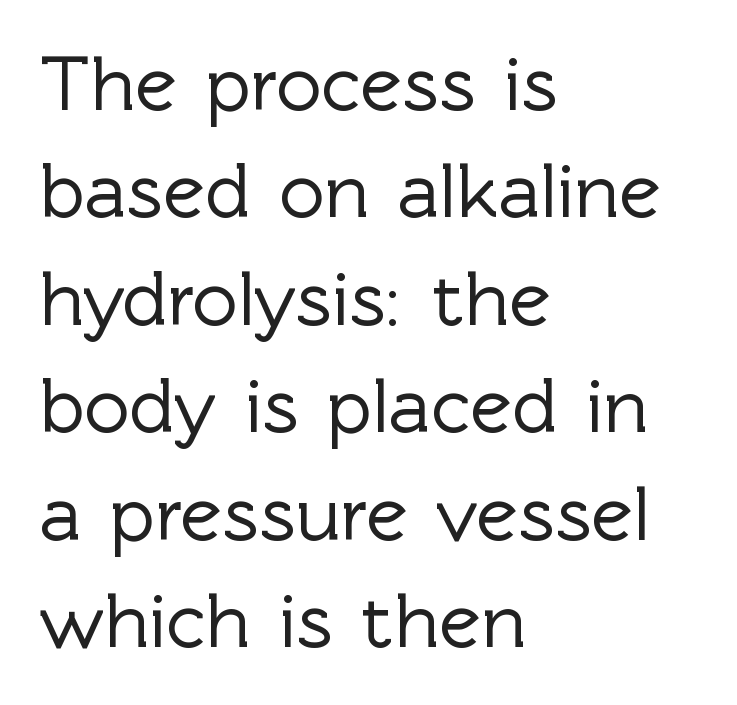
Q: Is the text italic (slanted)? A: No, it is upright.
Q: Is the typeface a serif or a sans-serif typeface? A: Sans-serif.
Q: Is the text underlined? A: No.
Q: How is the paragraph aligned? A: Left-aligned.
Q: Is the spacing between letters normal or unusually wide? A: Normal.
Q: Is the spacing between lines tight, normal or loose? A: Normal.
Q: Width (condensed, normal, or wide)? A: Normal.
Q: x-height? A: Medium.
Q: Monospaced? A: No.
